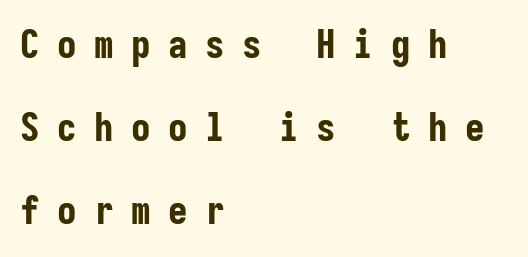
Q: Is the text bold? A: Yes.
Q: Is the text italic (slanted)? A: No, it is upright.
Q: Is the typeface a serif or a sans-serif typeface? A: Sans-serif.
Q: Is the text underlined? A: No.
Q: How is the paragraph aligned? A: Left-aligned.
Q: Is the spacing between letters normal or unusually wide? A: Unusually wide.
Q: Is the spacing between lines tight, normal or loose? A: Loose.
Q: Width (condensed, normal, or wide)? A: Condensed.
Q: Stroke contrast? A: Low.
Q: x-height? A: Medium.
Q: Monospaced? A: Yes.
